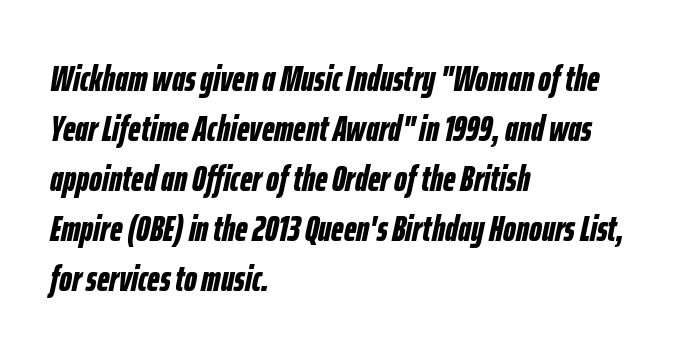
The image shows 36 px bold, condensed type, italic (leaning right); set left-aligned, normal line spacing (1.39x), normal letter spacing, not underlined; low stroke contrast and a medium x-height.
